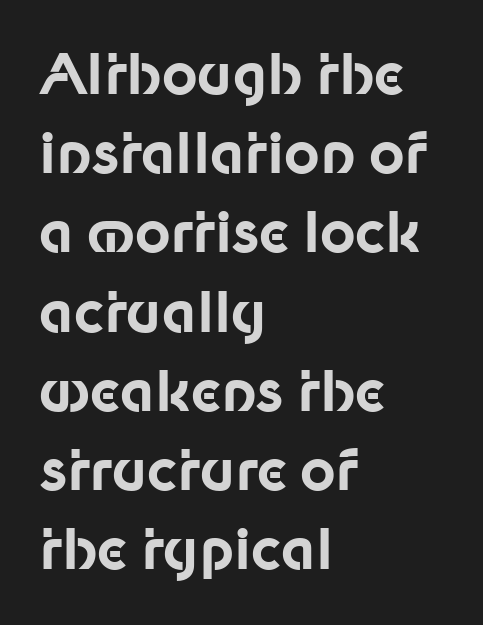
The image shows 55 px bold sans-serif type, upright; set left-aligned, normal line spacing (1.44x), normal letter spacing, not underlined; low stroke contrast and a medium x-height.
